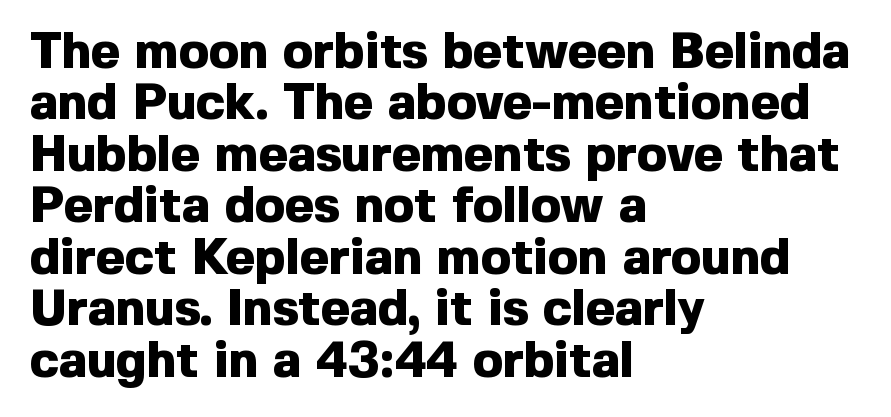
Does the weight exceed regular? Yes, all the way to bold. Varying glyph widths throughout — classic text-font behaviour. Inter-character spacing is left at the font's built-in metrics. Reading down the column, the eye jumps only a short way to each next line. In terms of posture, this sample is upright. The passage shown is not underscored anywhere.
